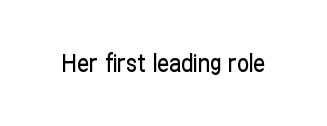
The image shows 24 px text type, upright; set normal letter spacing, not underlined.
